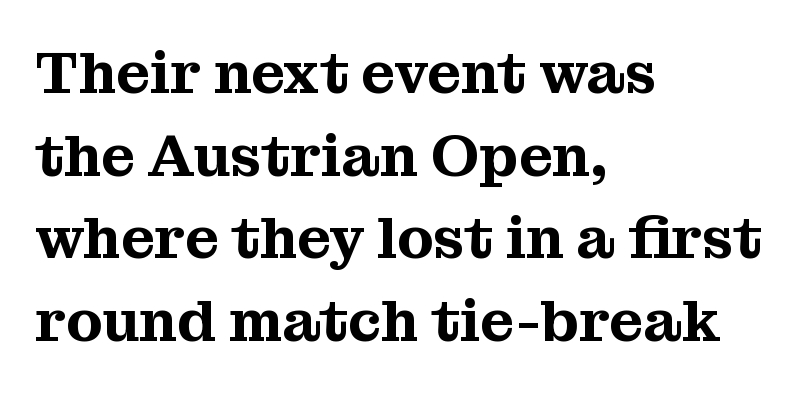
The image shows 59 px serif type, upright; set left-aligned, normal line spacing (1.4x), normal letter spacing, not underlined; medium stroke contrast and a medium x-height.
